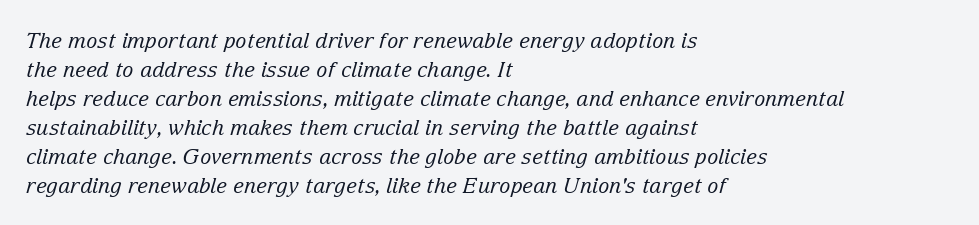
The leading is moderate, giving the passage an even texture. Stems and bowls with no extra thickness — not bold. The paragraph shown leans on its left margin. Underline: absent. An italicized treatment has been applied to the whole sample. Words appear dense and cohesive because spacing is normal.
